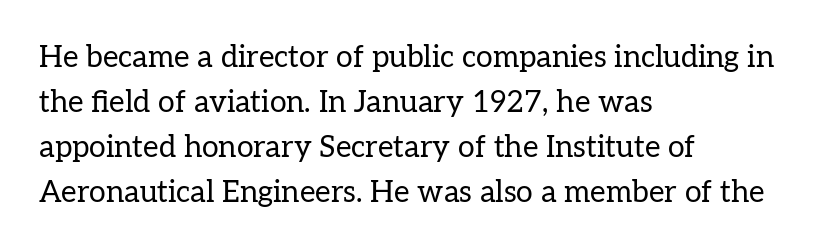
Q: Is the text bold? A: No.
Q: Is the text italic (slanted)? A: No, it is upright.
Q: Is the typeface a serif or a sans-serif typeface? A: Serif.
Q: Is the text underlined? A: No.
Q: How is the paragraph aligned? A: Left-aligned.
Q: Is the spacing between letters normal or unusually wide? A: Normal.
Q: Is the spacing between lines tight, normal or loose? A: Normal.
Q: Width (condensed, normal, or wide)? A: Normal.
Q: Stroke contrast? A: Low.
Q: x-height? A: Medium.
Q: Monospaced? A: No.
